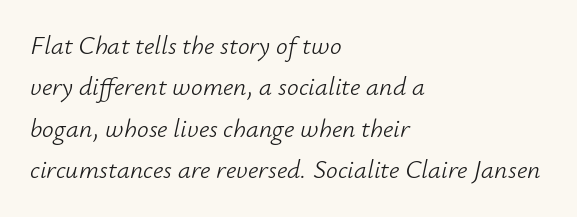
{"italic": "yes", "lean": "right", "slant_degrees": 12, "bold": "no", "underline": "no", "align": "left", "line_spacing": "normal", "line_spacing_ratio": 1.59, "letter_spacing": "normal", "letter_spacing_em": 0.0, "glyph_px": 26}
